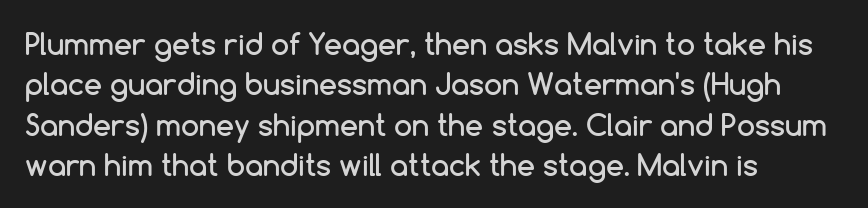
Q: Is the text italic (slanted)? A: No, it is upright.
Q: Is the typeface a serif or a sans-serif typeface? A: Sans-serif.
Q: Is the text underlined? A: No.
Q: How is the paragraph aligned? A: Left-aligned.
Q: Is the spacing between letters normal or unusually wide? A: Normal.
Q: Is the spacing between lines tight, normal or loose? A: Normal.
Q: Width (condensed, normal, or wide)? A: Normal.
Q: Stroke contrast? A: Low.
Q: x-height? A: Medium.
Q: Monospaced? A: No.
